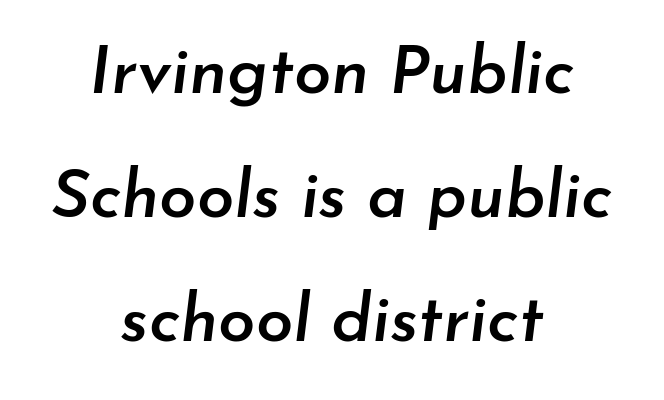
The image shows 67 px semibold type, italic (leaning right); set centered, line spacing 1.85x, normal letter spacing, not underlined; low stroke contrast and a small x-height.
